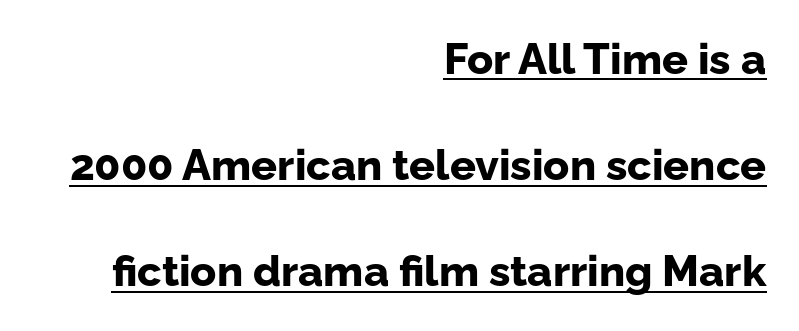
Q: Is the text bold? A: Yes.
Q: Is the text italic (slanted)? A: No, it is upright.
Q: Is the typeface a serif or a sans-serif typeface? A: Sans-serif.
Q: Is the text underlined? A: Yes.
Q: How is the paragraph aligned? A: Right-aligned.
Q: Is the spacing between letters normal or unusually wide? A: Normal.
Q: Is the spacing between lines tight, normal or loose? A: Loose.
Q: Width (condensed, normal, or wide)? A: Normal.
Q: Stroke contrast? A: Low.
Q: x-height? A: Medium.
Q: Monospaced? A: No.
